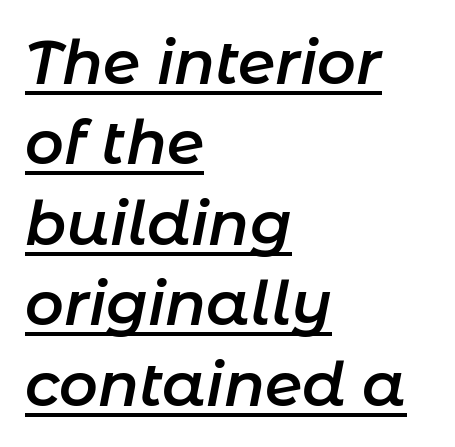
Like a heading marked for emphasis, these lines bear an underscore. The passage is arranged the way most books set body copy — flush left. Typesetter's note: demi weight, one step under bold. Successive baselines arrive at the customary interval. Honestly, the letter spacing is just normal — you wouldn't notice it.
